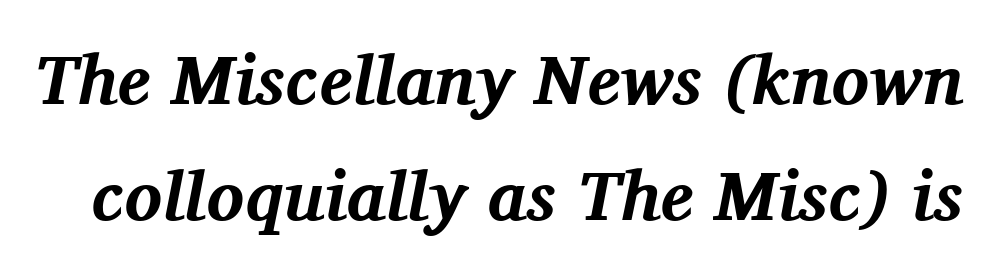
Q: Is the text bold? A: Yes.
Q: Is the text italic (slanted)? A: Yes, it leans right by about 11 degrees.
Q: Is the typeface a serif or a sans-serif typeface? A: Serif.
Q: Is the text underlined? A: No.
Q: Is the spacing between letters normal or unusually wide? A: Normal.
Q: Is the spacing between lines tight, normal or loose? A: Normal.
Q: Width (condensed, normal, or wide)? A: Normal.
Q: Stroke contrast? A: Medium.
Q: x-height? A: Medium.
Q: Monospaced? A: No.
